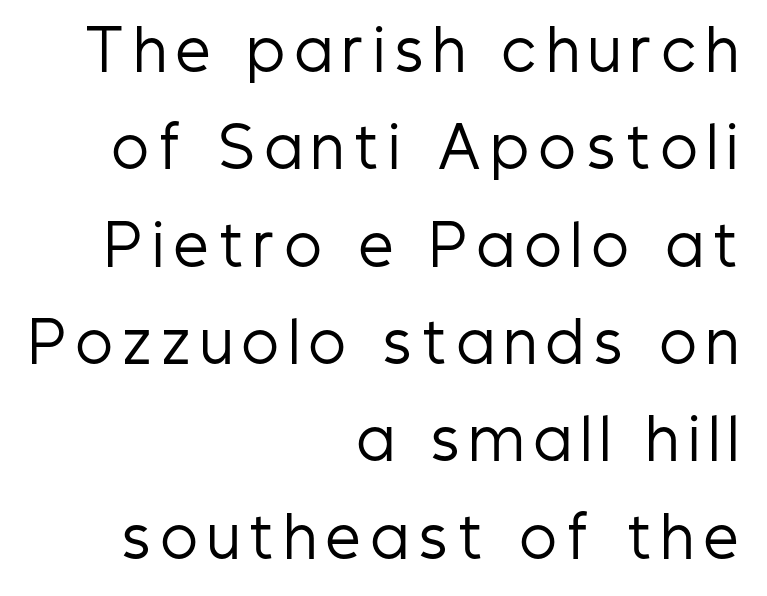
Short and long lines alike share a common ending point at right. Each letter's strokes conclude bluntly, with no projecting serifs. The area under the type is left untouched. The passage shown is typed in a proportional face where columns would drift. This is not heavy type; no bold has been used.
